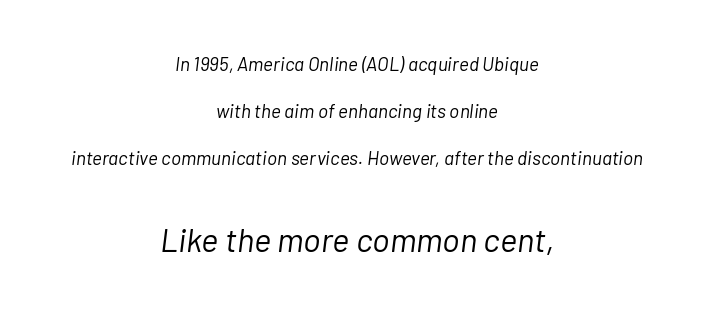
{"italic": "yes", "lean": "right", "slant_degrees": 7, "bold": "no", "weight": "light", "width": "normal", "stroke_contrast": "low", "x_height": "medium", "monospaced": "no", "underline": "no", "align": "center", "line_spacing": "loose", "line_spacing_ratio": 2.47, "letter_spacing": "normal", "letter_spacing_em": 0.0, "larger_block": "second", "size_ratio": 1.74, "glyph_px": 33}
